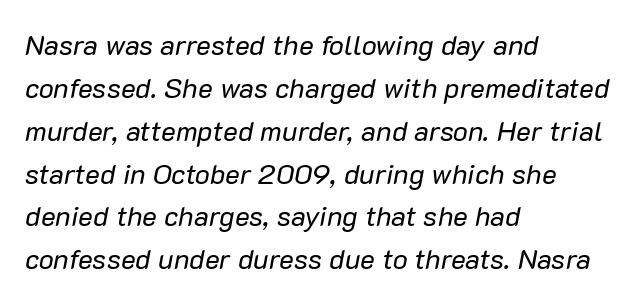
Q: Is the text bold? A: No.
Q: Is the text italic (slanted)? A: Yes, it leans right by about 10 degrees.
Q: Is the text underlined? A: No.
Q: How is the paragraph aligned? A: Left-aligned.
Q: Is the spacing between letters normal or unusually wide? A: Normal.
Q: Is the spacing between lines tight, normal or loose? A: Normal.
Q: Width (condensed, normal, or wide)? A: Normal.
Q: Stroke contrast? A: Low.
Q: x-height? A: Medium.
Q: Monospaced? A: No.
